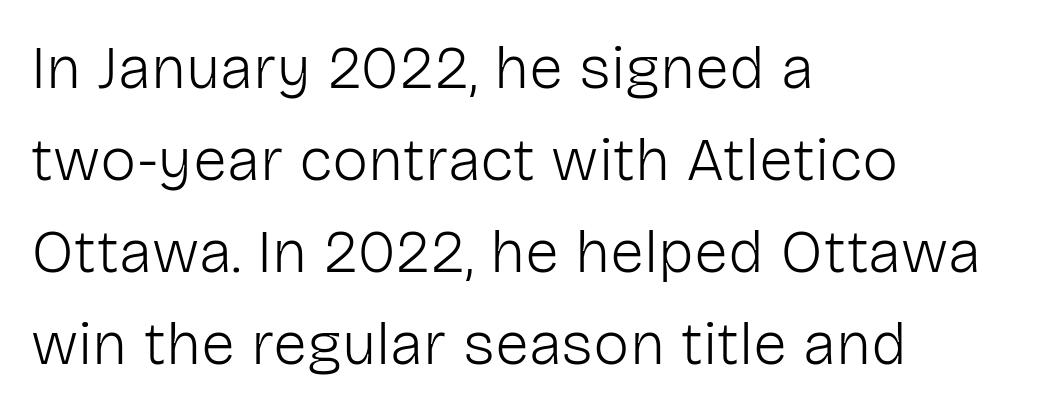
The image shows 61 px light sans-serif type, upright; set left-aligned, normal line spacing (1.51x), normal letter spacing, not underlined; low stroke contrast and a medium x-height.
